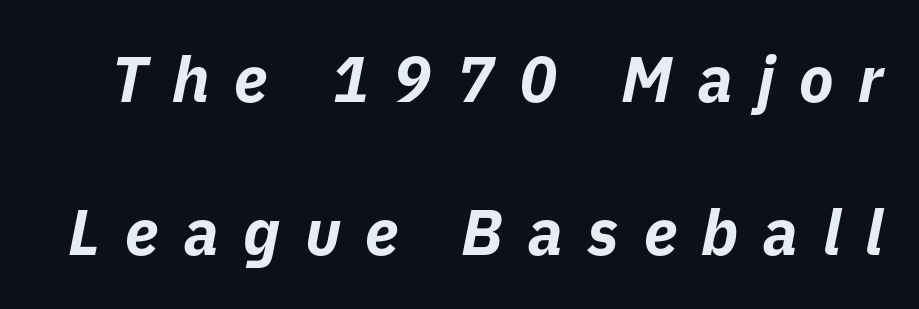
The image shows 64 px bold type, italic (leaning right); set loose line spacing (2.39x), unusually wide letter spacing (+0.38 em), not underlined; low stroke contrast and a medium x-height.
